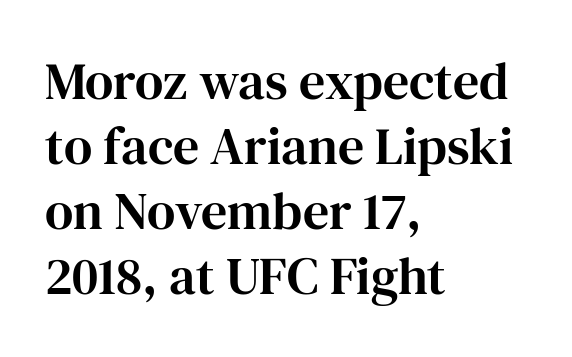
{"serif": "yes", "italic": "no", "width": "normal", "stroke_contrast": "high", "x_height": "medium", "monospaced": "no", "underline": "no", "align": "left", "line_spacing": "normal", "line_spacing_ratio": 1.25, "letter_spacing": "normal", "letter_spacing_em": 0.0, "glyph_px": 52}
